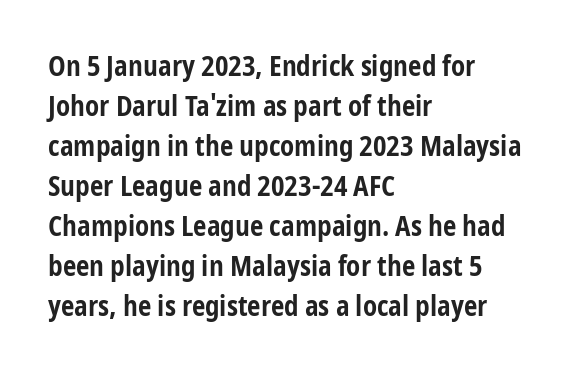
A student would call this left alignment; a typographer would say flush left, rag right. Lines of text with bare space underneath. Does the weight exceed regular? Yes, all the way to bold. Posture: vertical. The rows are spaced the way most documents space them. In terms of letterspacing, this is plain default setting.
